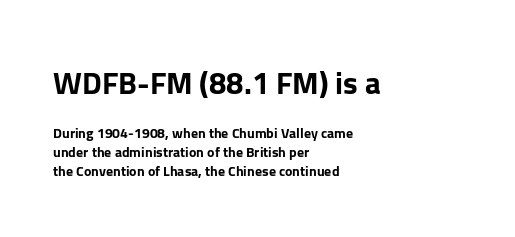
The image shows 31 px bold sans-serif type, upright; set left-aligned, normal line spacing (1.34x), normal letter spacing, not underlined; the first (top) block is 2.21x larger; low stroke contrast and a medium x-height.
